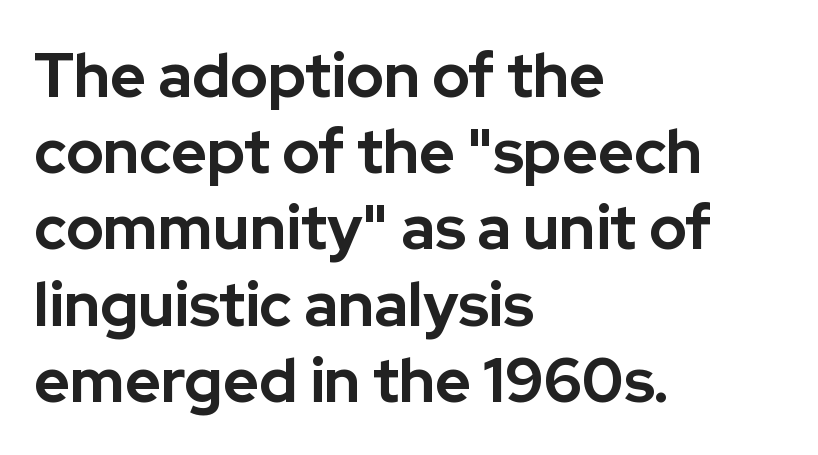
Q: Is the text bold? A: Yes.
Q: Is the text italic (slanted)? A: No, it is upright.
Q: Is the typeface a serif or a sans-serif typeface? A: Sans-serif.
Q: Is the text underlined? A: No.
Q: How is the paragraph aligned? A: Left-aligned.
Q: Is the spacing between letters normal or unusually wide? A: Normal.
Q: Is the spacing between lines tight, normal or loose? A: Normal.
Q: Width (condensed, normal, or wide)? A: Normal.
Q: Stroke contrast? A: Low.
Q: x-height? A: Medium.
Q: Monospaced? A: No.
